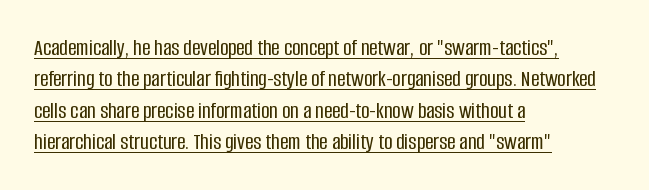
{"italic": "no", "underline": "yes", "align": "left", "line_spacing": "normal", "line_spacing_ratio": 1.36, "letter_spacing": "normal", "letter_spacing_em": 0.0, "glyph_px": 23}
